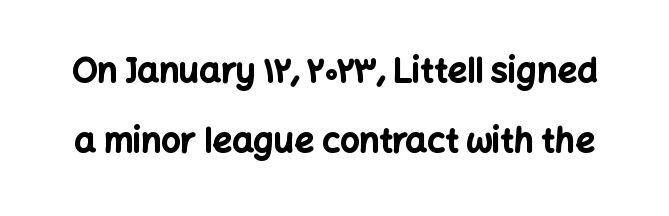
The image shows 34 px bold sans-serif type, upright; set loose line spacing (2.06x), normal letter spacing, not underlined; low stroke contrast and a medium x-height.
